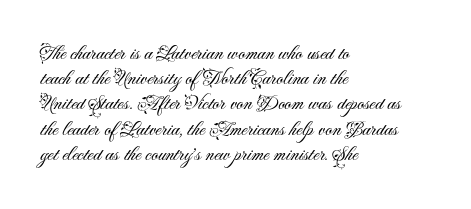
Q: Is the text bold? A: No.
Q: Is the text italic (slanted)? A: Yes.
Q: Is the text underlined? A: No.
Q: How is the paragraph aligned? A: Left-aligned.
Q: Is the spacing between letters normal or unusually wide? A: Normal.
